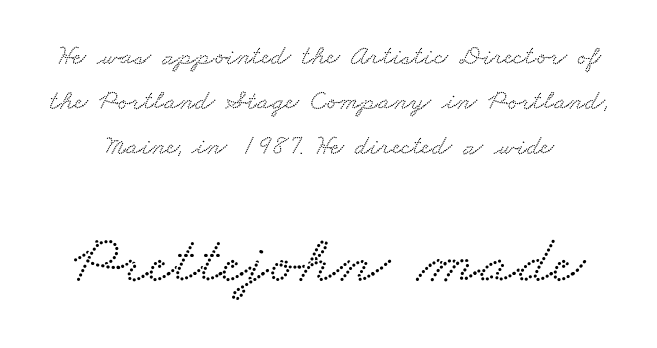
The image shows 69 px wide serif type; set normal line spacing (1.6x), normal letter spacing, not underlined; the second (bottom) block is 2.46x larger; low stroke contrast and a small x-height.
